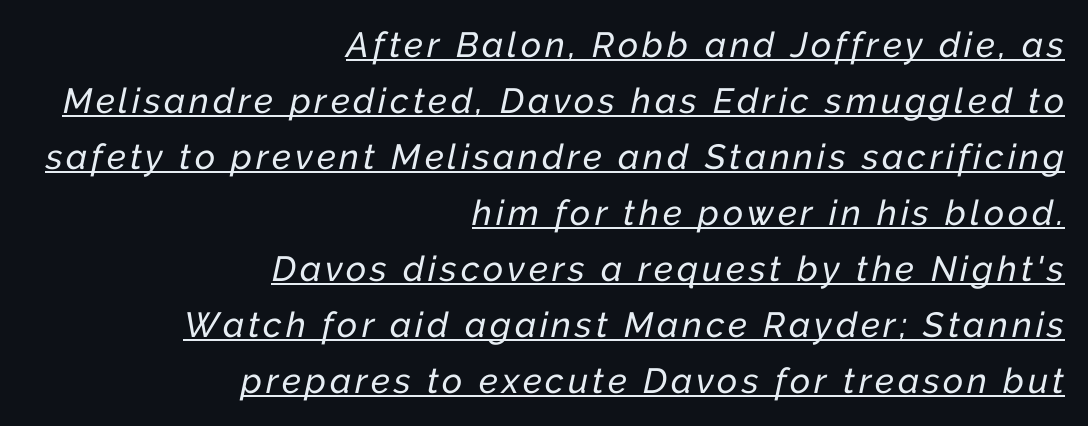
Q: Is the text italic (slanted)? A: Yes, it leans right by about 12 degrees.
Q: Is the text underlined? A: Yes.
Q: How is the paragraph aligned? A: Right-aligned.
Q: Is the spacing between lines tight, normal or loose? A: Normal.
Q: Width (condensed, normal, or wide)? A: Normal.
Q: Stroke contrast? A: Low.
Q: x-height? A: Medium.
Q: Monospaced? A: No.
